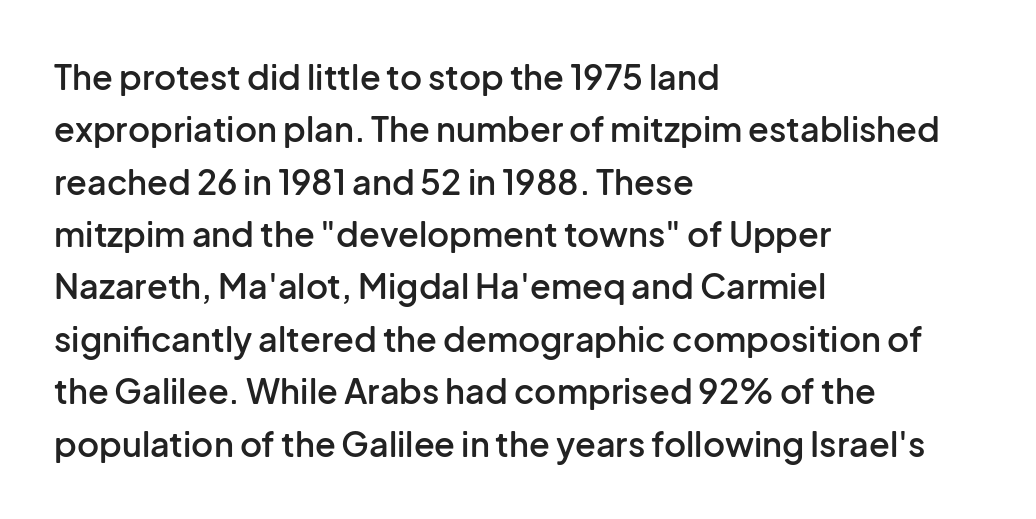
Tracking value appears to be zero — textbook default spacing. Descenders are the only things crossing below the line. Horizontally, the lines are justified to the leading edge only. The rows are spaced the way most documents space them. Moderately thickened strokes mark this as semibold type. This sample uses a sans-serif face.
